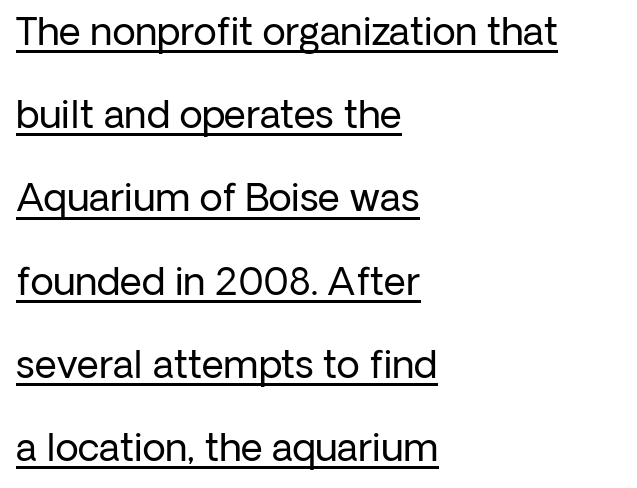
Compared with typical paragraphs, the rows here are farther apart. Check the space under the baseline: a stroke is drawn there. Letter spacing: default. Quick note: not italic, upright. Heft: none added — not bold. I'd call this a sans setting — the letters go barefoot.
